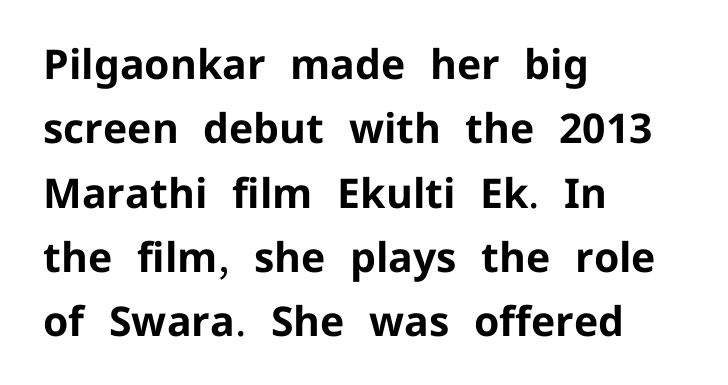
{"serif": "no", "italic": "no", "bold": "yes", "weight": "bold", "width": "normal", "stroke_contrast": "low", "x_height": "medium", "monospaced": "no", "underline": "no", "align": "left", "line_spacing": "normal", "line_spacing_ratio": 1.57, "letter_spacing": "normal", "letter_spacing_em": 0.0, "glyph_px": 41}
